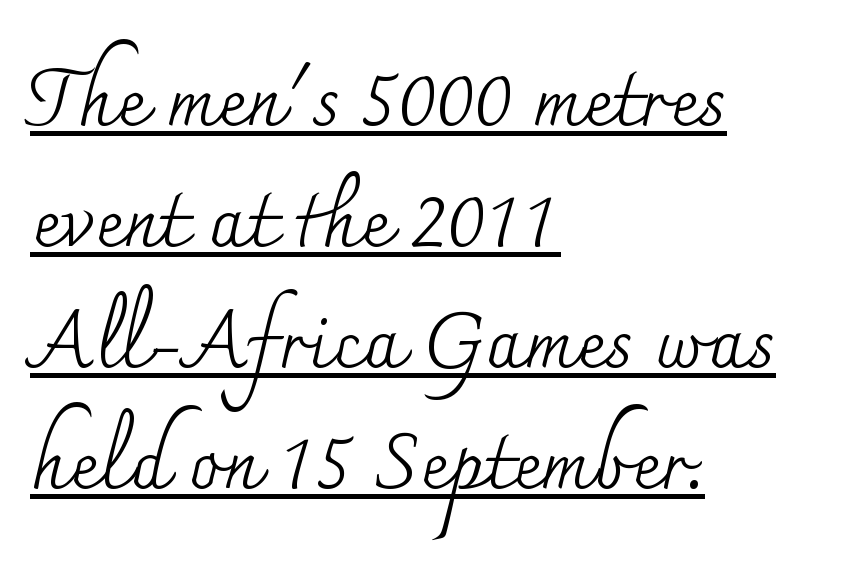
Q: Is the text bold? A: No.
Q: Is the text italic (slanted)? A: Yes.
Q: Is the typeface a serif or a sans-serif typeface? A: Serif.
Q: Is the text underlined? A: Yes.
Q: How is the paragraph aligned? A: Left-aligned.
Q: Is the spacing between letters normal or unusually wide? A: Normal.
Q: Is the spacing between lines tight, normal or loose? A: Normal.
Q: Width (condensed, normal, or wide)? A: Normal.
Q: Stroke contrast? A: Medium.
Q: x-height? A: Small.
Q: Monospaced? A: No.
